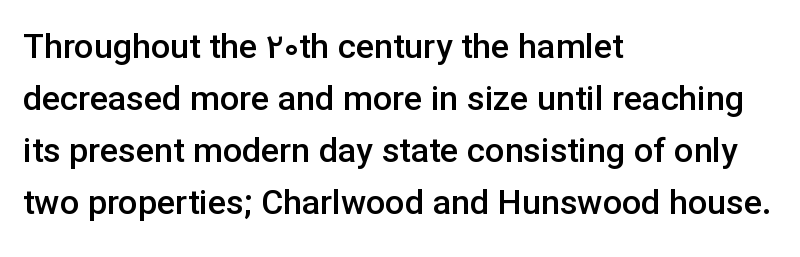
Q: Is the text bold? A: Semi-bold.
Q: Is the text italic (slanted)? A: No, it is upright.
Q: Is the typeface a serif or a sans-serif typeface? A: Sans-serif.
Q: Is the text underlined? A: No.
Q: How is the paragraph aligned? A: Left-aligned.
Q: Is the spacing between letters normal or unusually wide? A: Normal.
Q: Is the spacing between lines tight, normal or loose? A: Normal.
Q: Width (condensed, normal, or wide)? A: Normal.
Q: Stroke contrast? A: Low.
Q: x-height? A: Medium.
Q: Monospaced? A: No.
